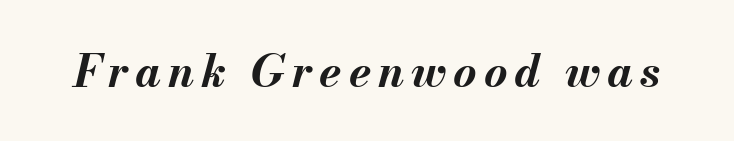
Q: Is the text bold? A: Yes.
Q: Is the text italic (slanted)? A: Yes, it leans right by about 13 degrees.
Q: Is the text underlined? A: No.
Q: Width (condensed, normal, or wide)? A: Normal.
Q: Stroke contrast? A: Medium.
Q: x-height? A: Small.
Q: Monospaced? A: No.
